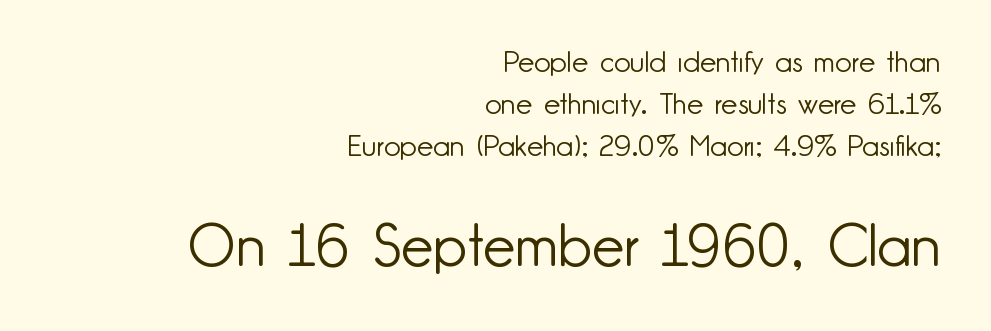
{"serif": "no", "italic": "no", "bold": "no", "weight": "light", "width": "normal", "stroke_contrast": "low", "x_height": "small", "monospaced": "no", "underline": "no", "align": "right", "line_spacing": "normal", "line_spacing_ratio": 1.44, "letter_spacing": "normal", "letter_spacing_em": 0.0, "larger_block": "second", "size_ratio": 2.0, "glyph_px": 58}
